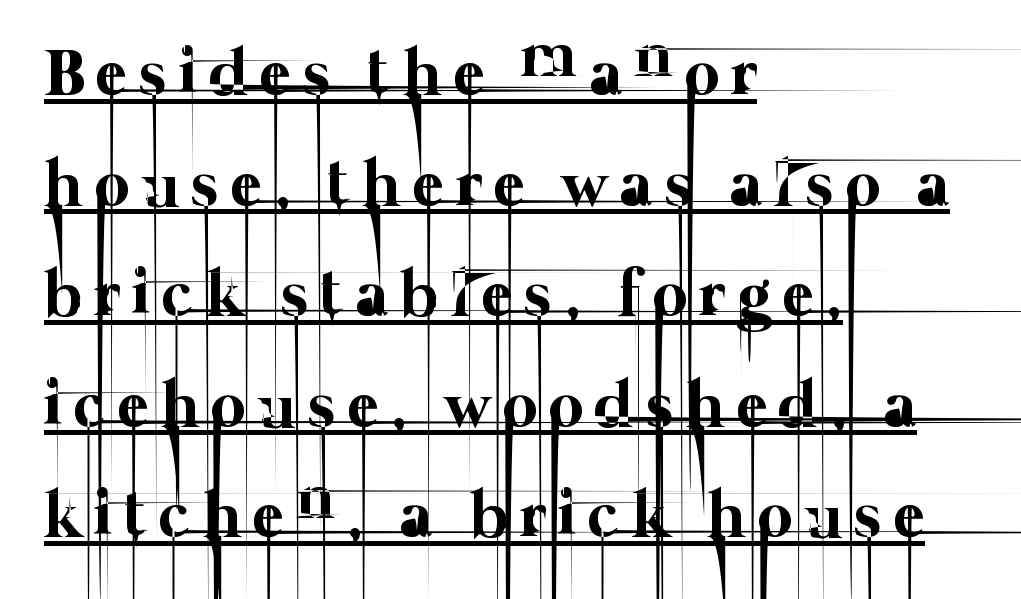
The image shows 67 px thin type; set left-aligned, normal line spacing (1.65x), underlined; low stroke contrast and a medium x-height.
